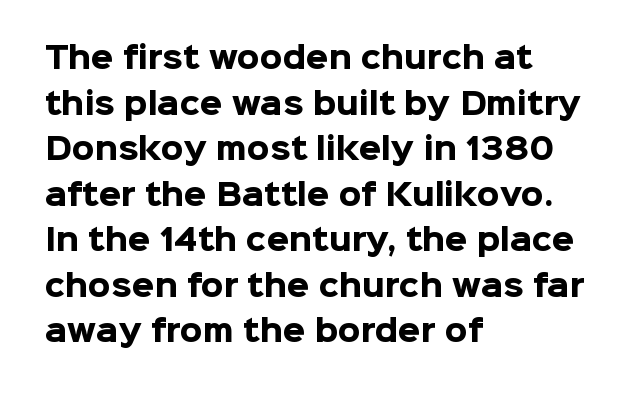
The image shows 29 px heavy sans-serif type, upright; set left-aligned, normal line spacing (1.57x), normal letter spacing, not underlined; low stroke contrast and a medium x-height.
